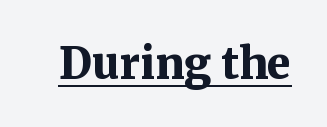
The image shows 43 px bold serif type, upright; set normal letter spacing, underlined; medium stroke contrast and a medium x-height.
